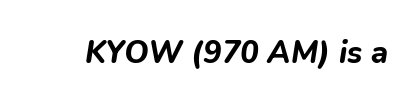
Q: Is the text bold? A: Yes.
Q: Is the text italic (slanted)? A: Yes, it leans right by about 9 degrees.
Q: Is the text underlined? A: No.
Q: Is the spacing between letters normal or unusually wide? A: Normal.
Q: Width (condensed, normal, or wide)? A: Normal.
Q: Stroke contrast? A: Low.
Q: x-height? A: Medium.
Q: Monospaced? A: No.
